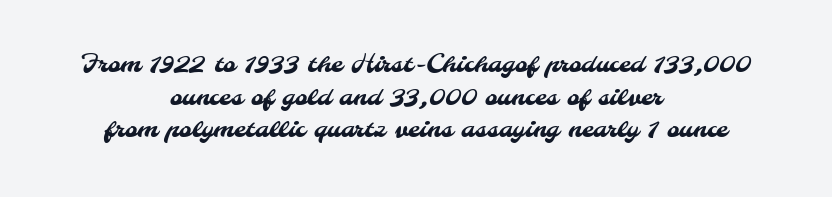
Q: Is the text underlined? A: No.
Q: How is the paragraph aligned? A: Centered.
Q: Is the spacing between letters normal or unusually wide? A: Normal.
Q: Is the spacing between lines tight, normal or loose? A: Normal.
